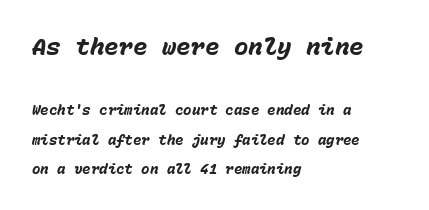
{"italic": "yes", "lean": "right", "slant_degrees": 15, "bold": "yes", "underline": "no", "align": "left", "line_spacing": "loose", "line_spacing_ratio": 2.09, "letter_spacing": "normal", "letter_spacing_em": 0.0, "larger_block": "first", "size_ratio": 1.71, "glyph_px": 24}
